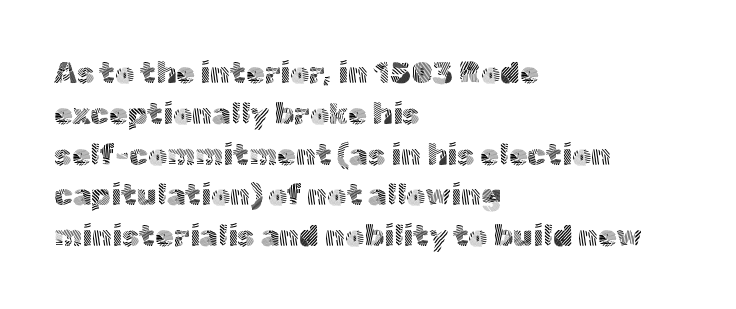
{"serif": "no", "italic": "no", "bold": "no", "weight": "light", "width": "normal", "x_height": "medium", "monospaced": "no", "underline": "no", "align": "left", "line_spacing": "normal", "line_spacing_ratio": 1.36, "letter_spacing": "normal", "letter_spacing_em": 0.0, "glyph_px": 30}
